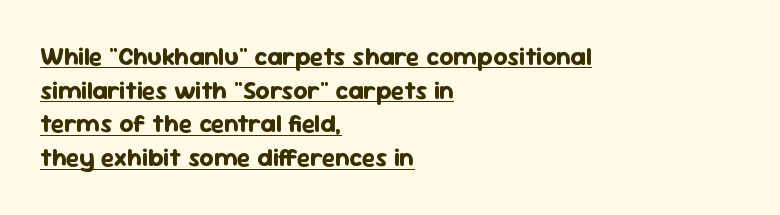
The image shows 25 px bold type, upright; set left-aligned, normal line spacing (1.35x), normal letter spacing, underlined.
